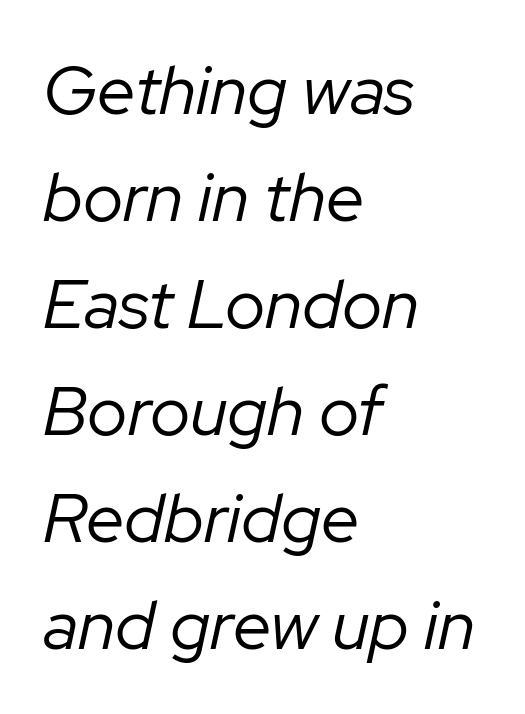
{"italic": "yes", "lean": "right", "slant_degrees": 12, "bold": "no", "weight": "regular", "width": "normal", "stroke_contrast": "low", "x_height": "medium", "monospaced": "no", "underline": "no", "align": "left", "line_spacing": "normal", "line_spacing_ratio": 1.55, "letter_spacing": "normal", "letter_spacing_em": 0.0, "glyph_px": 69}
